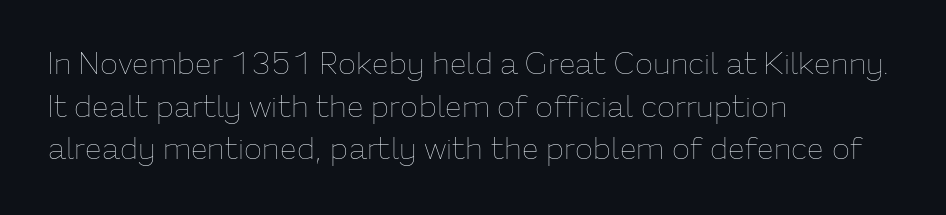
The image shows 30 px thin type, upright; set left-aligned, normal line spacing (1.42x), normal letter spacing, not underlined; low stroke contrast and a medium x-height.
